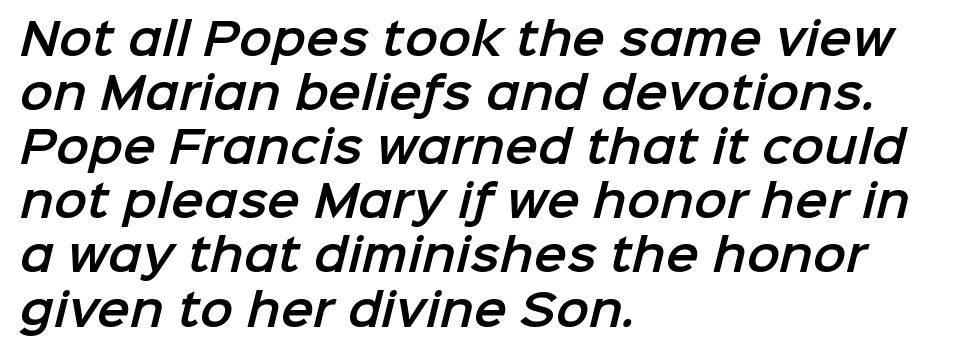
The image shows 44 px sans-serif type; set left-aligned, line spacing 1.23x, normal letter spacing, not underlined; low stroke contrast and a medium x-height.
